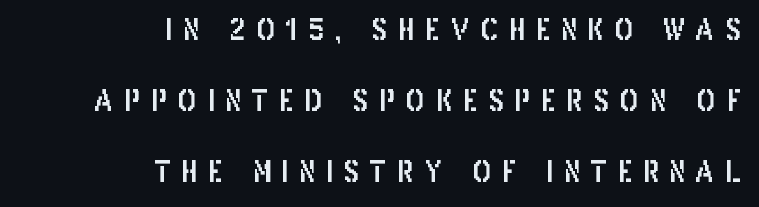
The font's upright variant was chosen for this text. A bare baseline throughout the passage. This is sans-serif lettering, the kind often seen on screens and signage. The letterforms stand isolated, each surrounded by extra space. Line endings align vertically; line beginnings do not.
